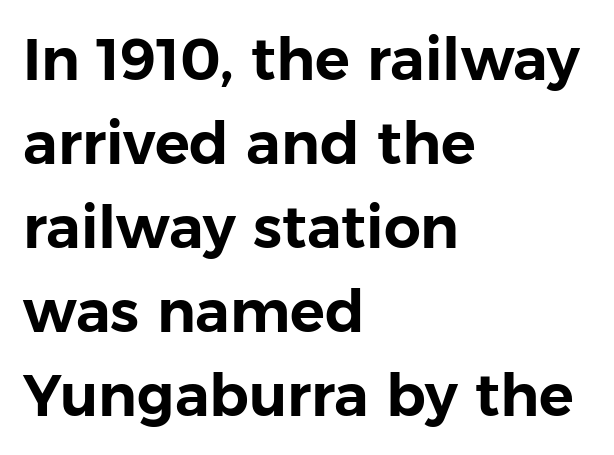
The image shows 58 px sans-serif type, upright; set left-aligned, normal line spacing (1.45x), normal letter spacing, not underlined; low stroke contrast and a medium x-height.
